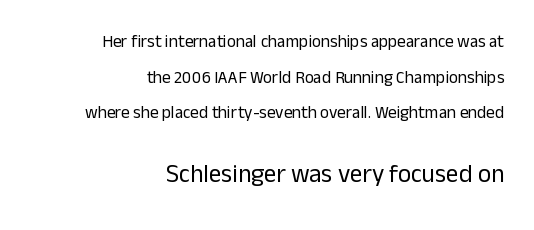
{"italic": "no", "bold": "no", "underline": "no", "align": "right", "line_spacing": "loose", "line_spacing_ratio": 2.09, "letter_spacing": "normal", "letter_spacing_em": 0.0, "larger_block": "second", "size_ratio": 1.47, "glyph_px": 25}
